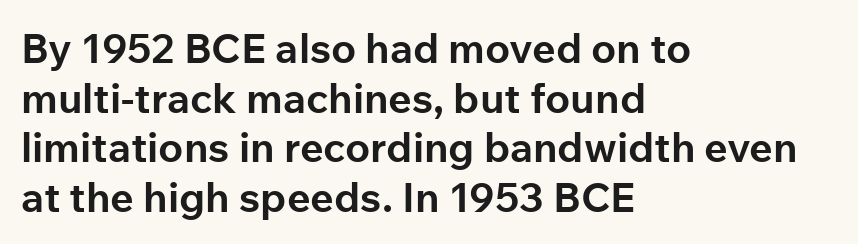
Q: Is the text bold? A: Yes.
Q: Is the text italic (slanted)? A: No, it is upright.
Q: Is the typeface a serif or a sans-serif typeface? A: Sans-serif.
Q: Is the text underlined? A: No.
Q: How is the paragraph aligned? A: Left-aligned.
Q: Is the spacing between letters normal or unusually wide? A: Normal.
Q: Width (condensed, normal, or wide)? A: Normal.
Q: Stroke contrast? A: Low.
Q: x-height? A: Medium.
Q: Monospaced? A: No.
